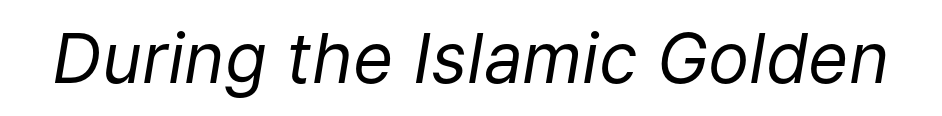
The image shows 69 px regular-weight type, italic (leaning right); set normal letter spacing, not underlined; low stroke contrast and a medium x-height.
